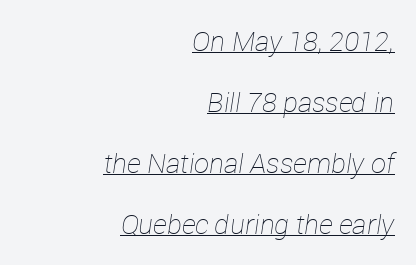
Q: Is the text bold? A: No.
Q: Is the text italic (slanted)? A: Yes, it leans right by about 12 degrees.
Q: Is the text underlined? A: Yes.
Q: How is the paragraph aligned? A: Right-aligned.
Q: Is the spacing between letters normal or unusually wide? A: Normal.
Q: Is the spacing between lines tight, normal or loose? A: Loose.
